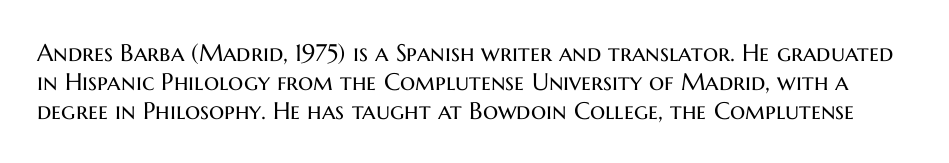
{"italic": "no", "bold": "no", "underline": "no", "line_spacing_ratio": 1.2, "letter_spacing": "normal", "letter_spacing_em": 0.0, "glyph_px": 24}
